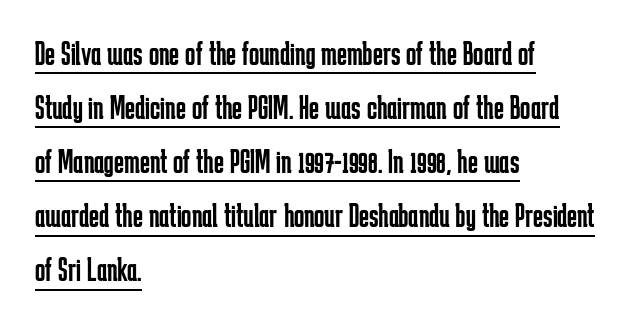
The image shows 34 px regular-weight, condensed sans-serif type, upright; set left-aligned, normal line spacing (1.59x), normal letter spacing, underlined; low stroke contrast and a medium x-height.
